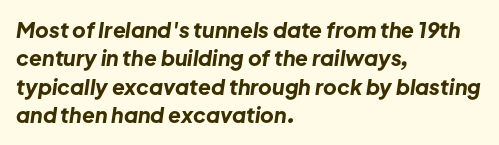
The image shows 21 px bold type, italic (leaning right); set left-aligned, normal line spacing (1.35x), normal letter spacing, not underlined.
